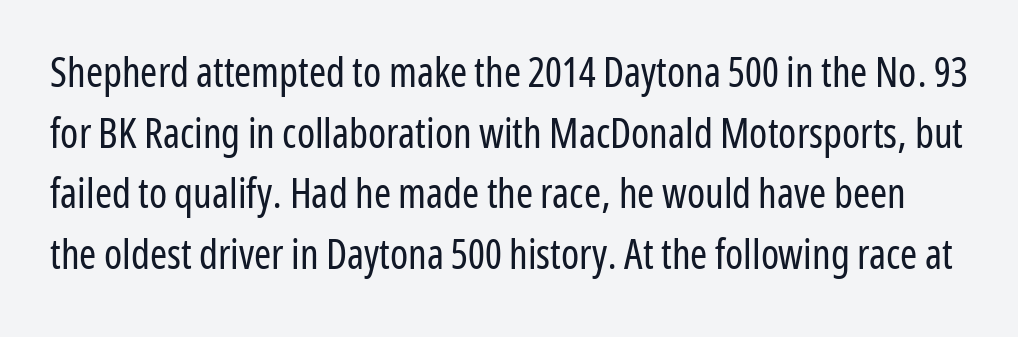
Unlike italic type, these characters show no tilt at all. Honestly, the row spacing looks completely unremarkable. A bare baseline throughout the passage. Bold? No — there's no thickening of the strokes.
